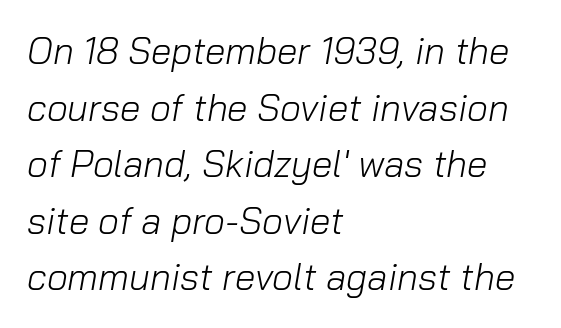
Q: Is the text bold? A: No.
Q: Is the text italic (slanted)? A: Yes, it leans right by about 10 degrees.
Q: Is the text underlined? A: No.
Q: How is the paragraph aligned? A: Left-aligned.
Q: Is the spacing between letters normal or unusually wide? A: Normal.
Q: Is the spacing between lines tight, normal or loose? A: Normal.
Q: Width (condensed, normal, or wide)? A: Normal.
Q: Stroke contrast? A: Low.
Q: x-height? A: Medium.
Q: Monospaced? A: No.
